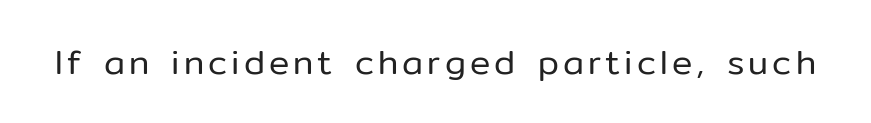
Heaviness? Minimal to ordinary, like unemphasized prose. Is this a sans? Yes — the strokes have no serifs. Descenders hang freely into open space. It's the straight-up-and-down kind of type.
